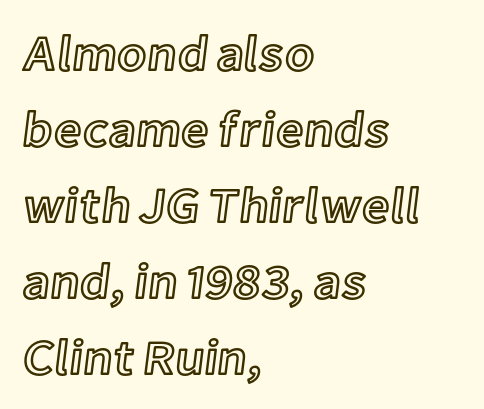
Q: Is the text italic (slanted)? A: Yes.
Q: Is the text underlined? A: No.
Q: How is the paragraph aligned? A: Left-aligned.
Q: Is the spacing between letters normal or unusually wide? A: Normal.
Q: Is the spacing between lines tight, normal or loose? A: Normal.
Q: Width (condensed, normal, or wide)? A: Normal.
Q: x-height? A: Medium.
Q: Monospaced? A: No.
